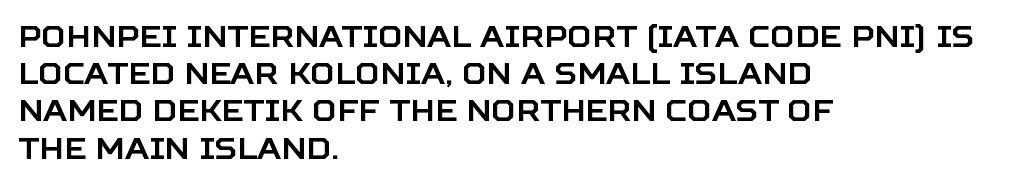
The words here are not underlined. Notice how the passage keeps a crisp vertical edge on the left only. Looks like regular typesetting: each glyph gets only the width it needs. The tracking reads as untouched default to a designer's eye. A typesetter would label this face a sans. Italic? Not at all — the glyphs are vertical.
